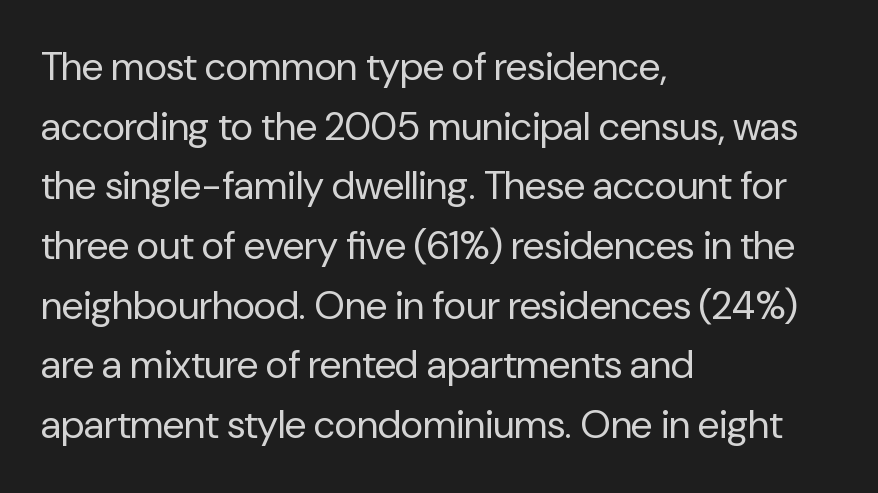
The image shows 39 px regular-weight sans-serif type, upright; set left-aligned, normal line spacing (1.53x), normal letter spacing, not underlined; low stroke contrast and a medium x-height.
